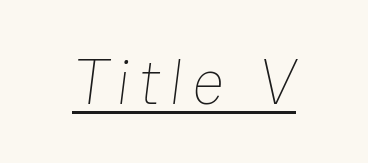
Compared with a typical body face, this is equally light or lighter still. Looks like regular typesetting: each glyph gets only the width it needs. This rendering features underlined lettering.
